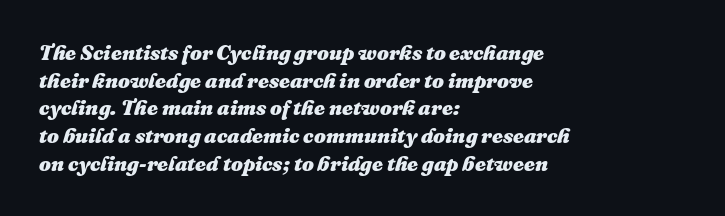
The image shows 21 px bold type, italic (leaning right); set left-aligned, normal line spacing (1.32x), normal letter spacing, not underlined.
